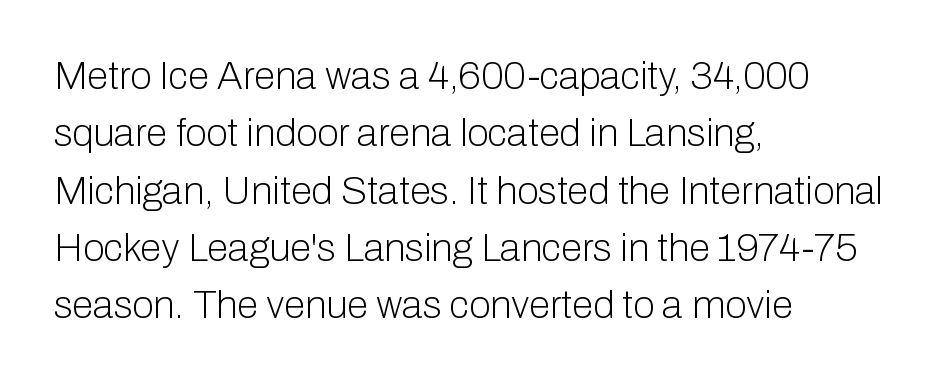
Q: Is the text bold? A: No.
Q: Is the text italic (slanted)? A: No, it is upright.
Q: Is the typeface a serif or a sans-serif typeface? A: Sans-serif.
Q: Is the text underlined? A: No.
Q: How is the paragraph aligned? A: Left-aligned.
Q: Is the spacing between letters normal or unusually wide? A: Normal.
Q: Is the spacing between lines tight, normal or loose? A: Normal.
Q: Width (condensed, normal, or wide)? A: Normal.
Q: Stroke contrast? A: Low.
Q: x-height? A: Medium.
Q: Monospaced? A: No.
